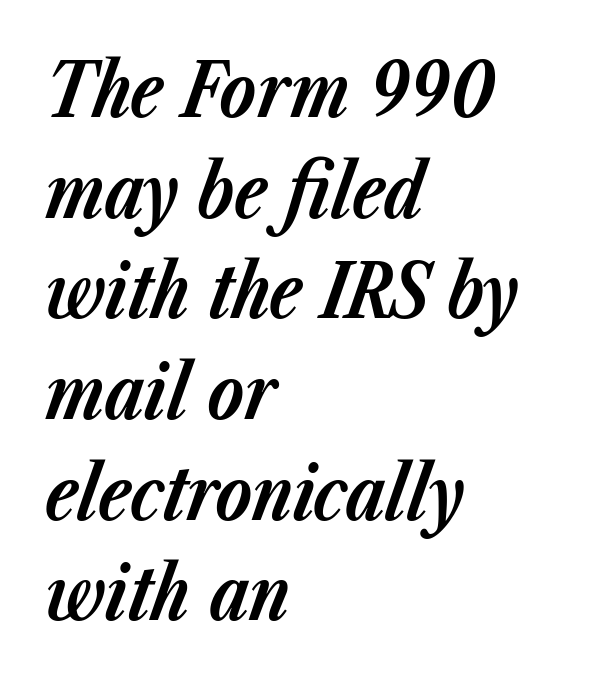
{"italic": "yes", "lean": "right", "slant_degrees": 23, "bold": "yes", "weight": "bold", "width": "normal", "stroke_contrast": "low", "x_height": "medium", "monospaced": "no", "underline": "no", "align": "left", "line_spacing": "normal", "line_spacing_ratio": 1.36, "letter_spacing": "normal", "letter_spacing_em": 0.0, "glyph_px": 74}
